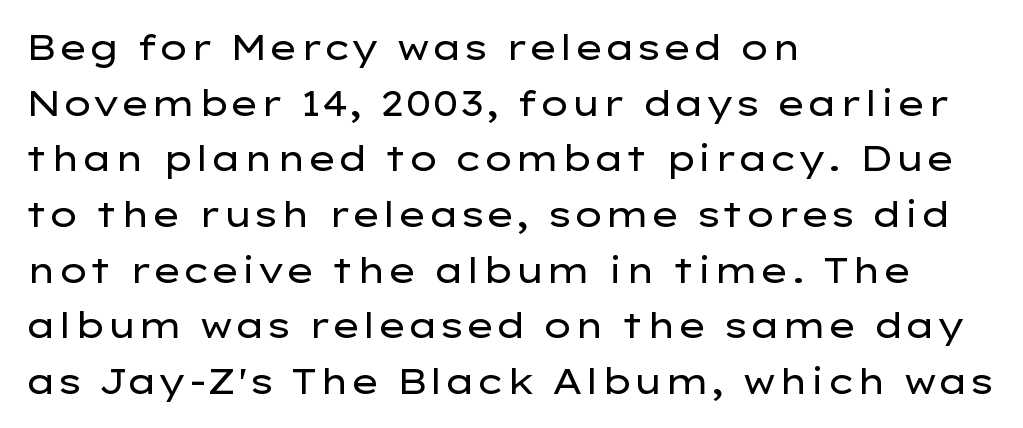
Q: Is the text bold? A: No.
Q: Is the text italic (slanted)? A: No, it is upright.
Q: Is the typeface a serif or a sans-serif typeface? A: Sans-serif.
Q: Is the text underlined? A: No.
Q: How is the paragraph aligned? A: Left-aligned.
Q: Is the spacing between letters normal or unusually wide? A: Normal.
Q: Is the spacing between lines tight, normal or loose? A: Normal.
Q: Width (condensed, normal, or wide)? A: Wide.
Q: Stroke contrast? A: Low.
Q: x-height? A: Medium.
Q: Monospaced? A: No.
